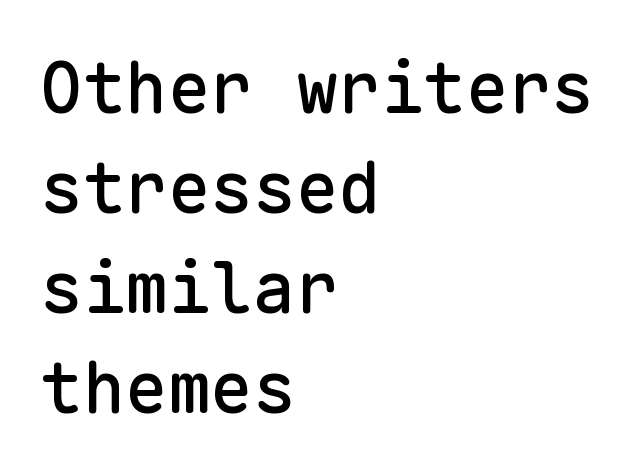
The image shows 71 px sans-serif type, upright, monospaced; set left-aligned, normal line spacing (1.41x), normal letter spacing, not underlined; low stroke contrast and a medium x-height.
